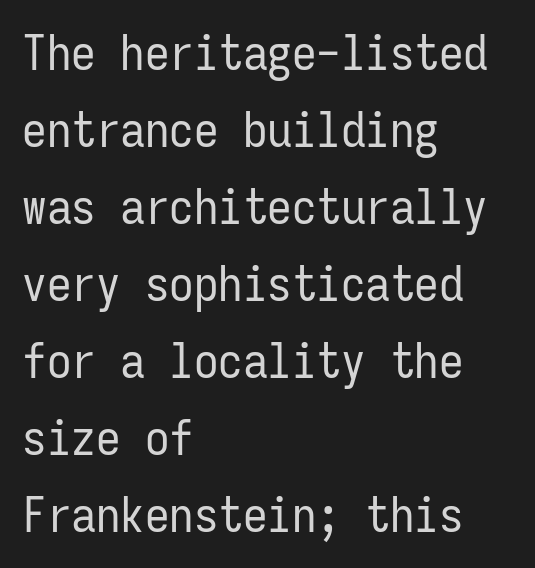
The image shows 49 px regular-weight, condensed sans-serif type, upright, monospaced; set left-aligned, normal line spacing (1.57x), normal letter spacing, not underlined; low stroke contrast and a medium x-height.
